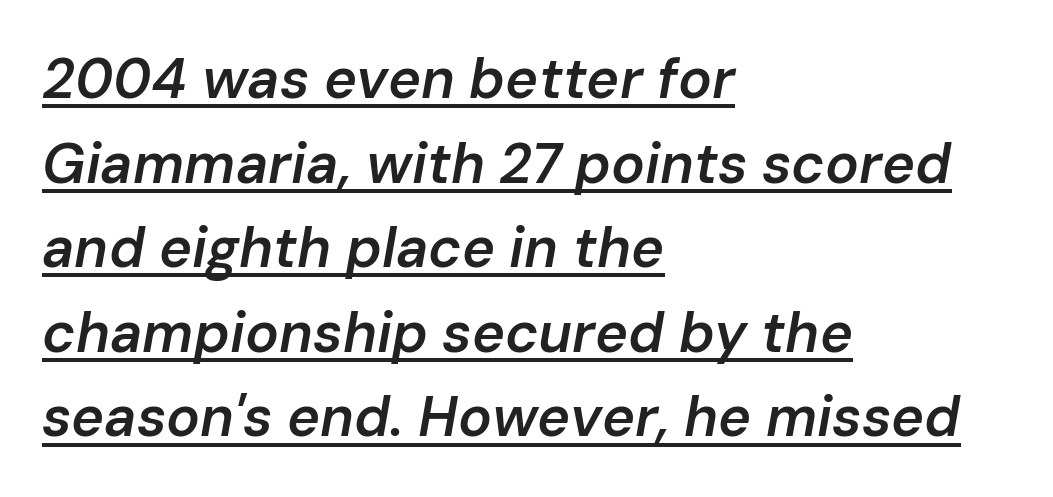
Q: Is the text bold? A: Semi-bold.
Q: Is the text italic (slanted)? A: Yes, it leans right by about 10 degrees.
Q: Is the text underlined? A: Yes.
Q: How is the paragraph aligned? A: Left-aligned.
Q: Is the spacing between letters normal or unusually wide? A: Normal.
Q: Is the spacing between lines tight, normal or loose? A: Normal.
Q: Width (condensed, normal, or wide)? A: Normal.
Q: Stroke contrast? A: Low.
Q: x-height? A: Medium.
Q: Monospaced? A: No.
